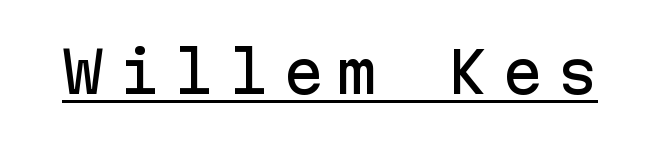
Q: Is the text italic (slanted)? A: No, it is upright.
Q: Is the typeface a serif or a sans-serif typeface? A: Sans-serif.
Q: Is the text underlined? A: Yes.
Q: Is the spacing between letters normal or unusually wide? A: Unusually wide.
Q: Width (condensed, normal, or wide)? A: Normal.
Q: Stroke contrast? A: Low.
Q: x-height? A: Medium.
Q: Monospaced? A: Yes.
